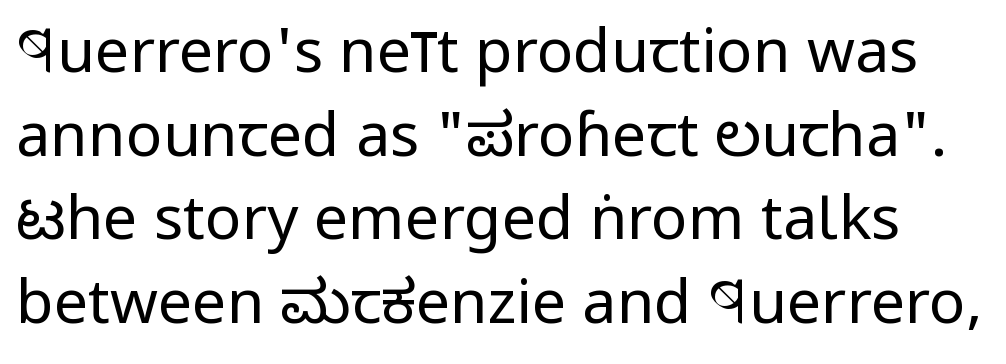
Q: Is the text bold? A: No.
Q: Is the text italic (slanted)? A: No, it is upright.
Q: Is the typeface a serif or a sans-serif typeface? A: Sans-serif.
Q: Is the text underlined? A: No.
Q: Is the spacing between letters normal or unusually wide? A: Normal.
Q: Is the spacing between lines tight, normal or loose? A: Normal.
Q: Width (condensed, normal, or wide)? A: Condensed.
Q: Stroke contrast? A: Low.
Q: x-height? A: Large.
Q: Monospaced? A: No.
